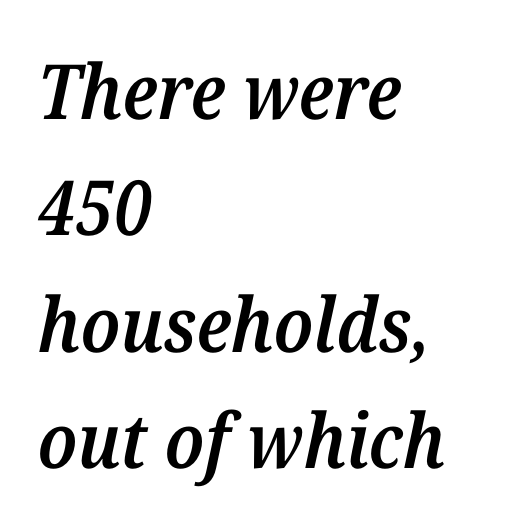
Caption: standard tracking, unaltered. A somewhat darkened texture: the type is semibold rather than bold. Nobody drew a line under any word here. Vertical spacing — default.
